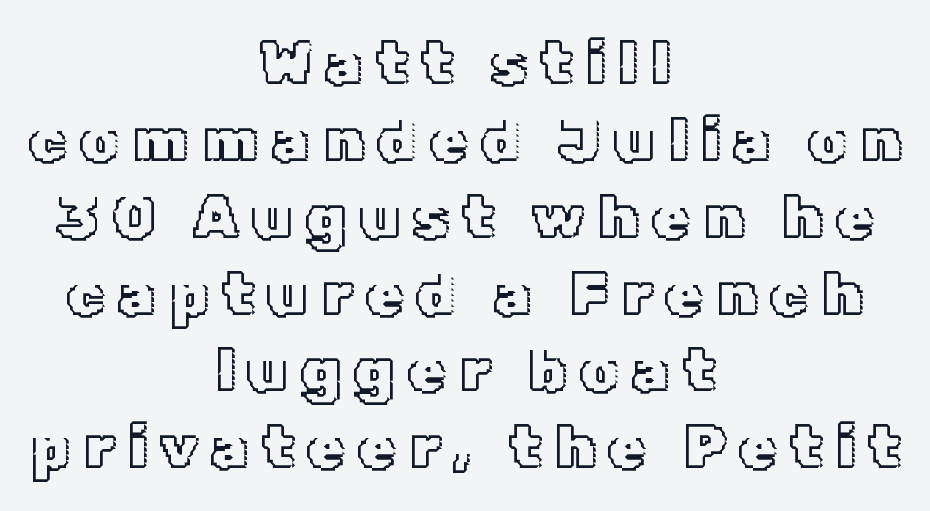
{"italic": "no", "width": "normal", "x_height": "medium", "monospaced": "no", "underline": "no", "align": "center", "line_spacing": "normal", "line_spacing_ratio": 1.26, "letter_spacing": "wide", "letter_spacing_em": 0.21, "glyph_px": 61}
